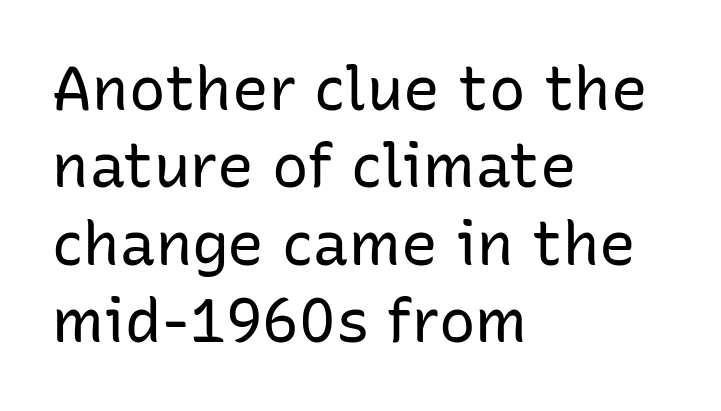
This is the regular roman posture of the typeface. Classification — sans serif. Honestly, there is no underline to notice here at all. Summary of weight: not heavy and not bold. Spacing between characters is what you'd get straight out of the box. Which margin do the lines hug? The left one — the right edge is uneven.
